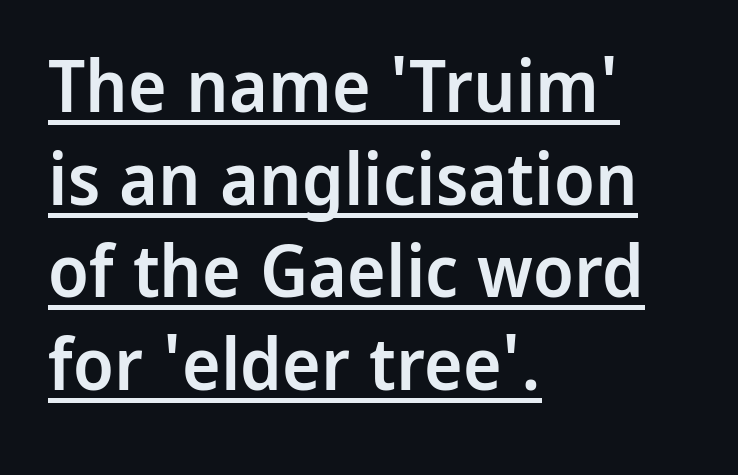
{"serif": "no", "italic": "no", "bold": "semi", "weight": "semibold", "width": "normal", "stroke_contrast": "low", "x_height": "medium", "monospaced": "no", "underline": "yes", "align": "left", "line_spacing": "normal", "line_spacing_ratio": 1.27, "letter_spacing": "normal", "letter_spacing_em": 0.0, "glyph_px": 73}
